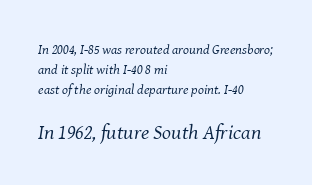
The image shows 21 px text type, italic (leaning right); set left-aligned, normal line spacing (1.43x), normal letter spacing, not underlined; the second (bottom) block is 1.5x larger.
